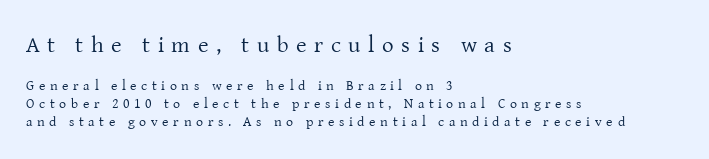
{"italic": "no", "bold": "no", "underline": "no", "align": "left", "line_spacing": "normal", "line_spacing_ratio": 1.29, "letter_spacing": "wide", "letter_spacing_em": 0.33, "larger_block": "first", "size_ratio": 1.64, "glyph_px": 23}
